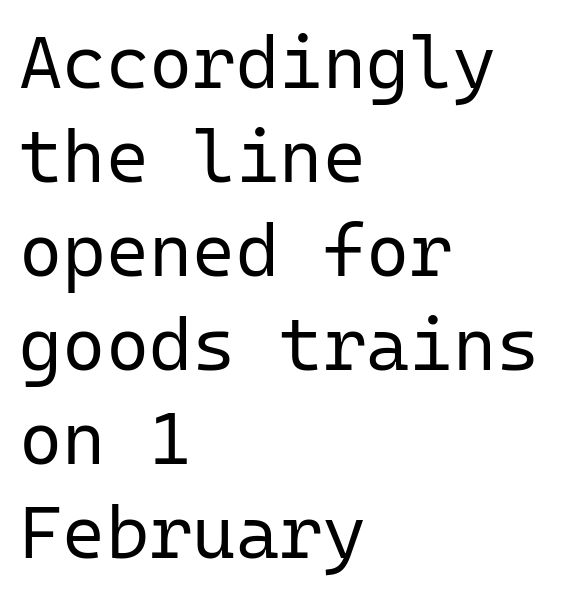
Here the glyphs are tracked normally, forming tight word shapes. The foot of each line stays bare and open. A typesetter would label this face a sans. The cut favours lightness, reaching ordinary text weight at its darkest. Summary of vertical rhythm: regular, with standard interline spacing. Line beginnings align vertically; line endings do not.
